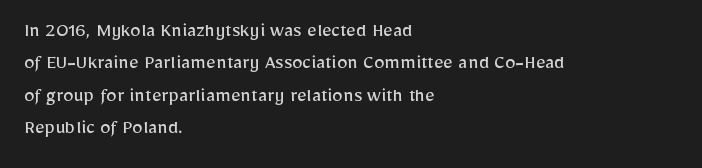
Q: Is the text bold? A: No.
Q: Is the text italic (slanted)? A: No, it is upright.
Q: Is the text underlined? A: No.
Q: How is the paragraph aligned? A: Left-aligned.
Q: Is the spacing between letters normal or unusually wide? A: Normal.
Q: Is the spacing between lines tight, normal or loose? A: Normal.
